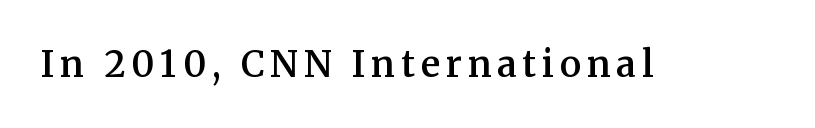
{"serif": "yes", "italic": "no", "bold": "semi", "weight": "semibold", "width": "normal", "stroke_contrast": "medium", "x_height": "medium", "monospaced": "no", "underline": "no", "glyph_px": 36}
